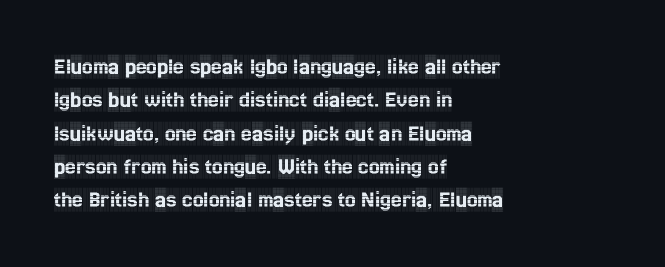
{"italic": "no", "underline": "no", "align": "left", "line_spacing": "normal", "line_spacing_ratio": 1.39, "letter_spacing": "normal", "letter_spacing_em": 0.0, "glyph_px": 24}
